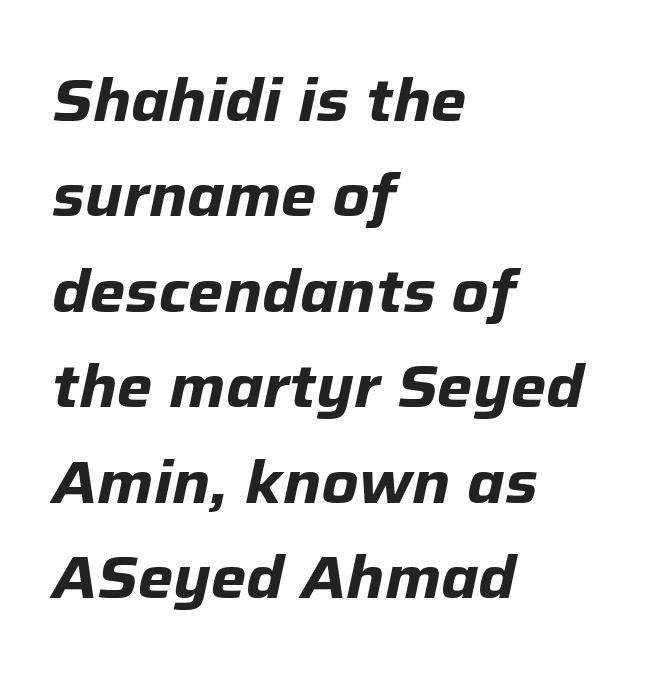
The image shows 60 px bold type, italic (leaning right); set left-aligned, normal line spacing (1.59x), normal letter spacing, not underlined; low stroke contrast and a medium x-height.
